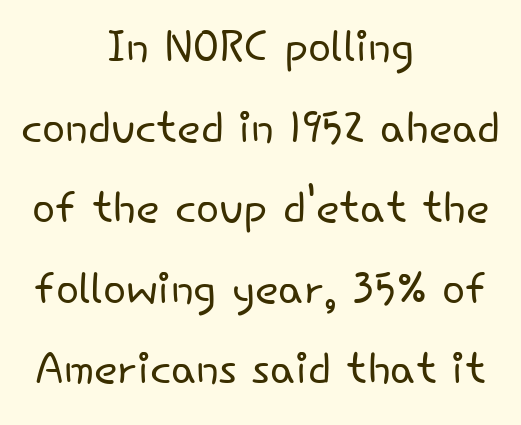
Do the characters align in a grid? No, the font is proportional. Students, note that the glyphs here touch the page at normal intervals. The passage is arranged like a title page — every line centered. Any mark beneath the type? The region is blank. Letterform terminals end flat and unadorned throughout the passage. Reading down the column, the eye jumps a familiar distance to each next line.
